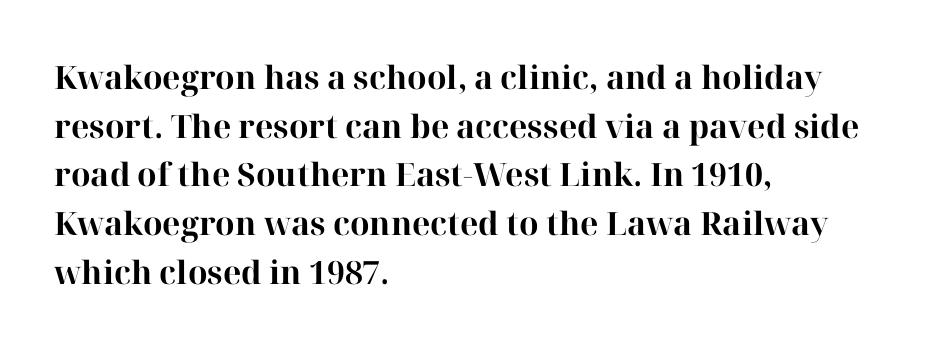
Notice how the stems are strictly vertical — no italics here. In terms of leading, this rendering sits right in the middle. The passage shown is typed in a proportional face where columns would drift. The letterforms sit shoulder to shoulder at normal distance.
